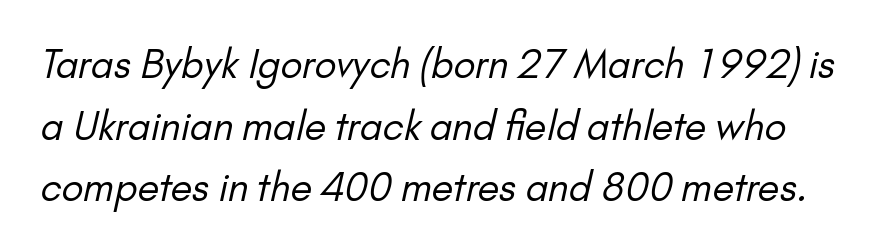
Q: Is the text bold? A: No.
Q: Is the typeface a serif or a sans-serif typeface? A: Sans-serif.
Q: Is the text underlined? A: No.
Q: Is the spacing between letters normal or unusually wide? A: Normal.
Q: Is the spacing between lines tight, normal or loose? A: Normal.
Q: Width (condensed, normal, or wide)? A: Normal.
Q: Stroke contrast? A: Low.
Q: x-height? A: Small.
Q: Monospaced? A: No.
